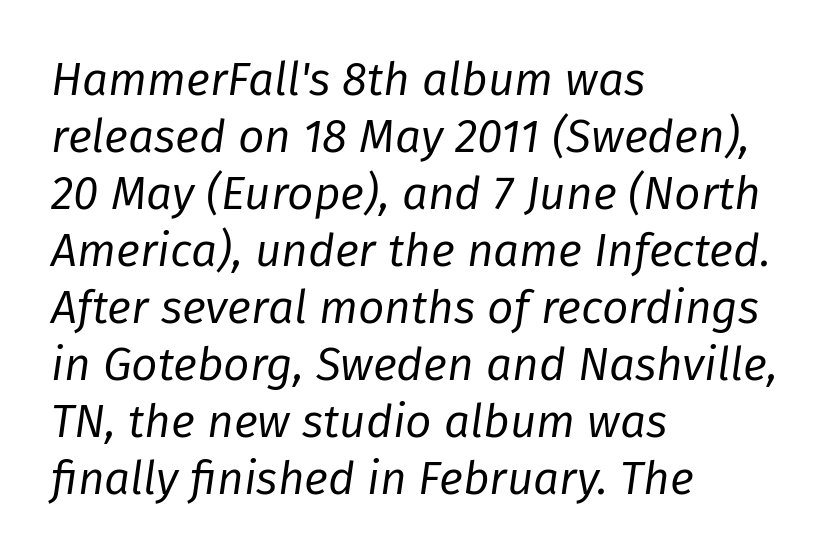
Q: Is the text bold? A: No.
Q: Is the text italic (slanted)? A: Yes, it leans right by about 8 degrees.
Q: Is the text underlined? A: No.
Q: How is the paragraph aligned? A: Left-aligned.
Q: Is the spacing between letters normal or unusually wide? A: Normal.
Q: Width (condensed, normal, or wide)? A: Normal.
Q: Stroke contrast? A: Low.
Q: x-height? A: Medium.
Q: Monospaced? A: No.
